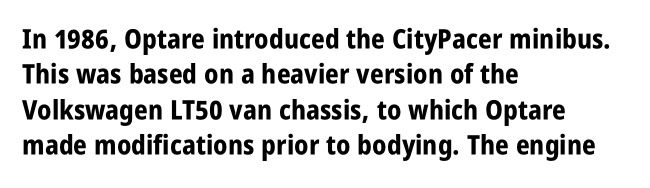
Q: Is the text bold? A: Yes.
Q: Is the text italic (slanted)? A: No, it is upright.
Q: Is the text underlined? A: No.
Q: How is the paragraph aligned? A: Left-aligned.
Q: Is the spacing between letters normal or unusually wide? A: Normal.
Q: Is the spacing between lines tight, normal or loose? A: Normal.
